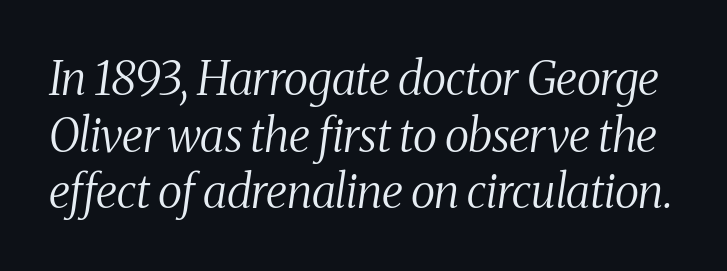
Think of a printed novel: that variable character pitch is what you see here. The passage shown is not bold in any degree. Glyph-to-glyph distance matches everyday printed text. A typesetter would mark this as italic.
